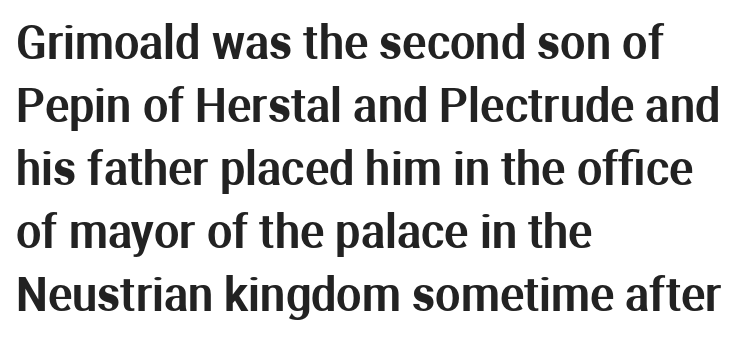
Q: Is the text italic (slanted)? A: No, it is upright.
Q: Is the typeface a serif or a sans-serif typeface? A: Sans-serif.
Q: Is the text underlined? A: No.
Q: How is the paragraph aligned? A: Left-aligned.
Q: Is the spacing between letters normal or unusually wide? A: Normal.
Q: Is the spacing between lines tight, normal or loose? A: Normal.
Q: Width (condensed, normal, or wide)? A: Normal.
Q: Stroke contrast? A: Medium.
Q: x-height? A: Medium.
Q: Monospaced? A: No.
